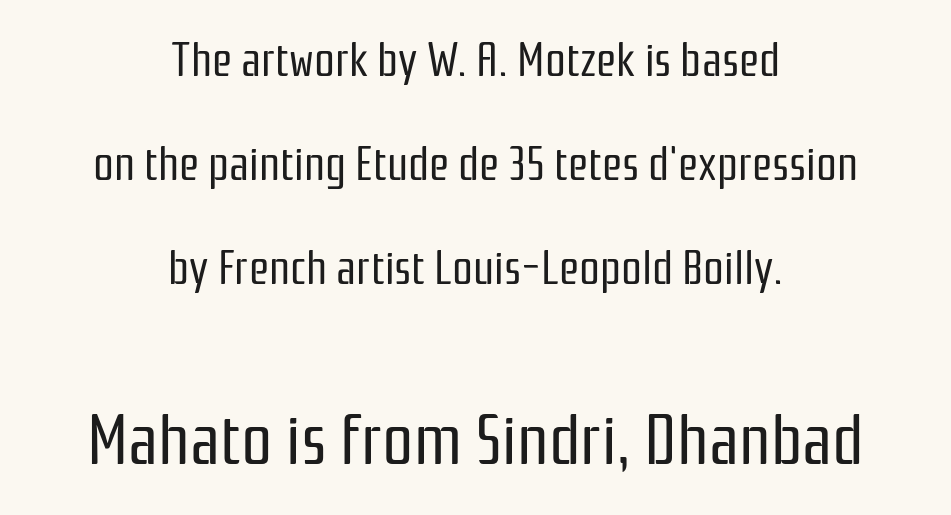
{"serif": "no", "italic": "no", "bold": "no", "weight": "regular", "width": "condensed", "stroke_contrast": "low", "x_height": "medium", "monospaced": "no", "underline": "no", "align": "center", "line_spacing": "loose", "line_spacing_ratio": 2.26, "letter_spacing": "normal", "letter_spacing_em": 0.0, "larger_block": "second", "size_ratio": 1.5, "glyph_px": 69}
